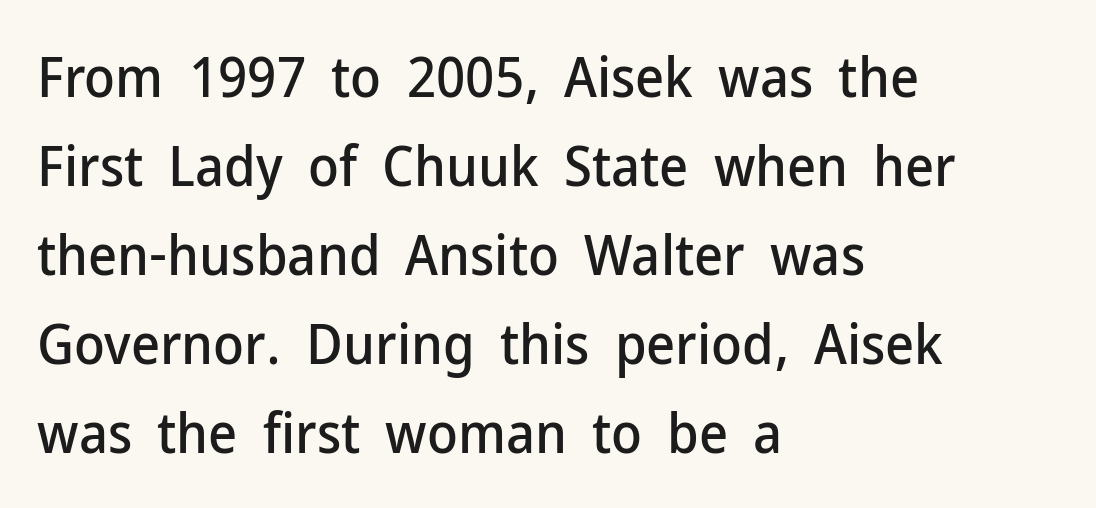
The rows are spaced the way most documents space them. Beneath every word, the page is bare. Is there any slant? The stems are plumb. Do the characters align in a grid? No, the font is proportional. In CSS terms this would be text-align: left. A sans-serif font was chosen for this passage.
